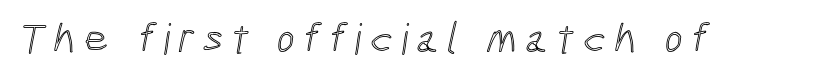
The image shows 43 px condensed type; set not underlined; a medium x-height.
